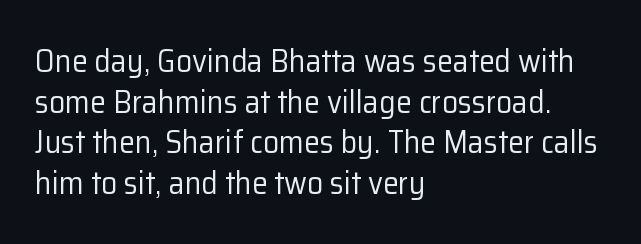
Do the letters lean? They stand straight. These lines are set flush left with a ragged right edge. The typeface has the unassuming heft of standard copy or less. The baseline area is clear. Tracking value appears to be zero — textbook default spacing.
